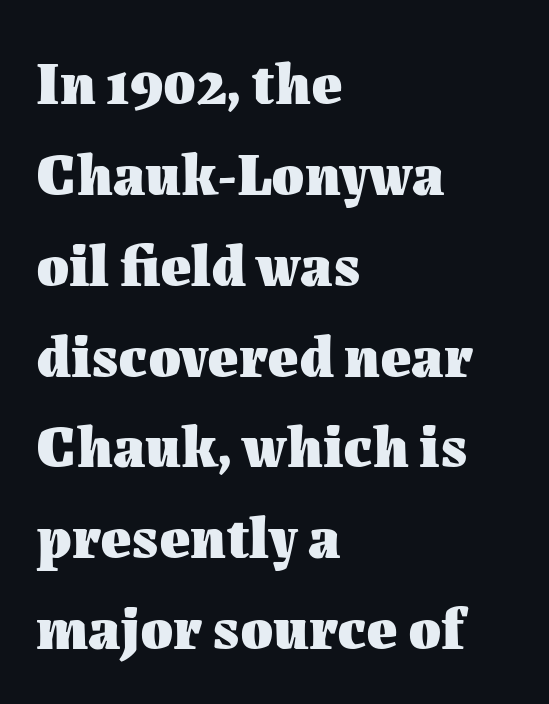
{"italic": "no", "bold": "yes", "weight": "heavy", "width": "normal", "stroke_contrast": "medium", "x_height": "medium", "monospaced": "no", "underline": "no", "align": "left", "line_spacing": "normal", "line_spacing_ratio": 1.54, "letter_spacing": "normal", "letter_spacing_em": 0.0, "glyph_px": 59}
